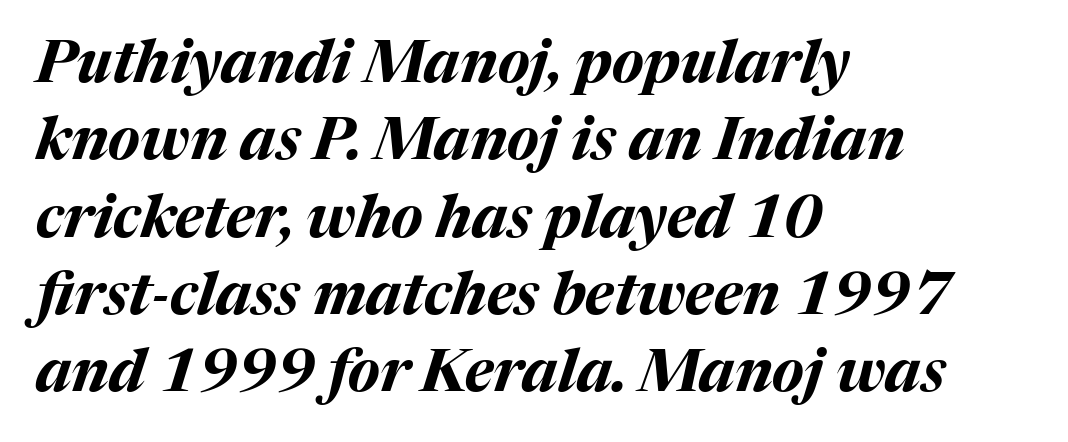
{"italic": "yes", "lean": "right", "slant_degrees": 17, "bold": "yes", "weight": "bold", "width": "normal", "stroke_contrast": "medium", "x_height": "medium", "monospaced": "no", "underline": "no", "align": "left", "line_spacing": "normal", "line_spacing_ratio": 1.31, "letter_spacing": "normal", "letter_spacing_em": 0.0, "glyph_px": 59}
